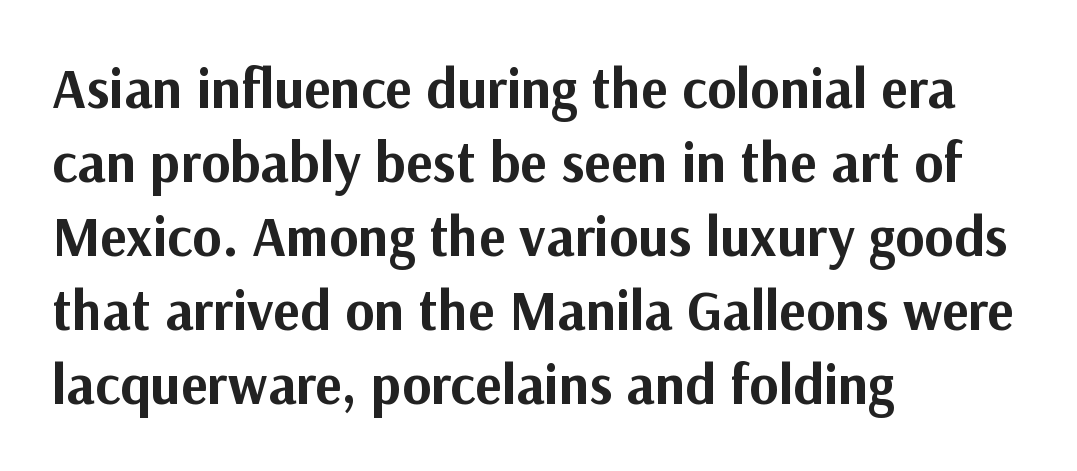
Beneath every word, the page is bare. A dark, heavy texture on the line: the type is bold. This rendering leaves character spacing at its baseline value. The face used here is proportionally spaced, like ordinary book or web type.
